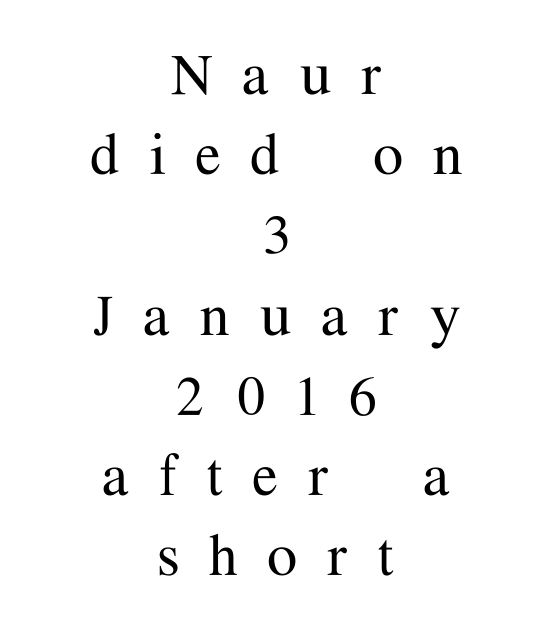
The axis of the letterforms is exactly vertical. You could only call the tracking loose — the letters float apart. The face used here is proportionally spaced, like ordinary book or web type. Descenders are the only things crossing below the line. Typeset on center — no edge is straight.
